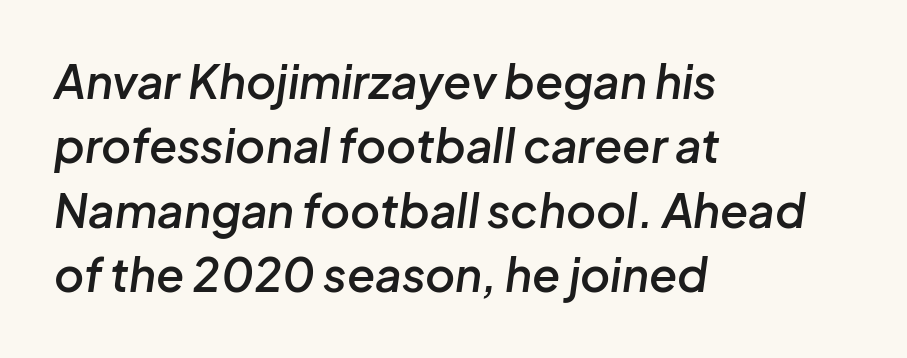
{"italic": "yes", "lean": "right", "slant_degrees": 8, "bold": "semi", "weight": "semibold", "width": "normal", "stroke_contrast": "low", "x_height": "medium", "monospaced": "no", "underline": "no", "align": "left", "line_spacing": "normal", "line_spacing_ratio": 1.4, "letter_spacing": "normal", "letter_spacing_em": 0.0, "glyph_px": 46}
